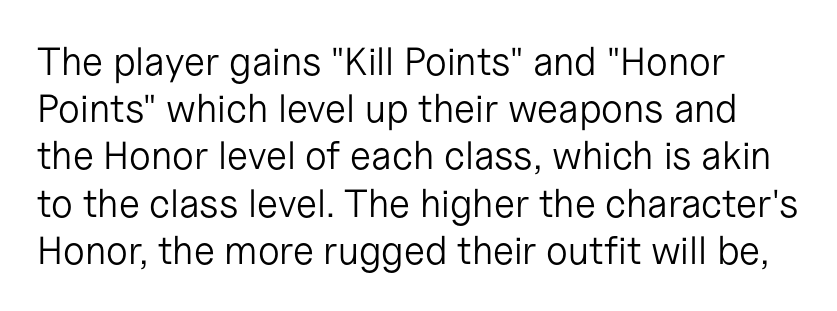
Q: Is the text bold? A: No.
Q: Is the text italic (slanted)? A: No, it is upright.
Q: Is the typeface a serif or a sans-serif typeface? A: Sans-serif.
Q: Is the text underlined? A: No.
Q: Is the spacing between letters normal or unusually wide? A: Normal.
Q: Width (condensed, normal, or wide)? A: Normal.
Q: Stroke contrast? A: Low.
Q: x-height? A: Medium.
Q: Monospaced? A: No.
